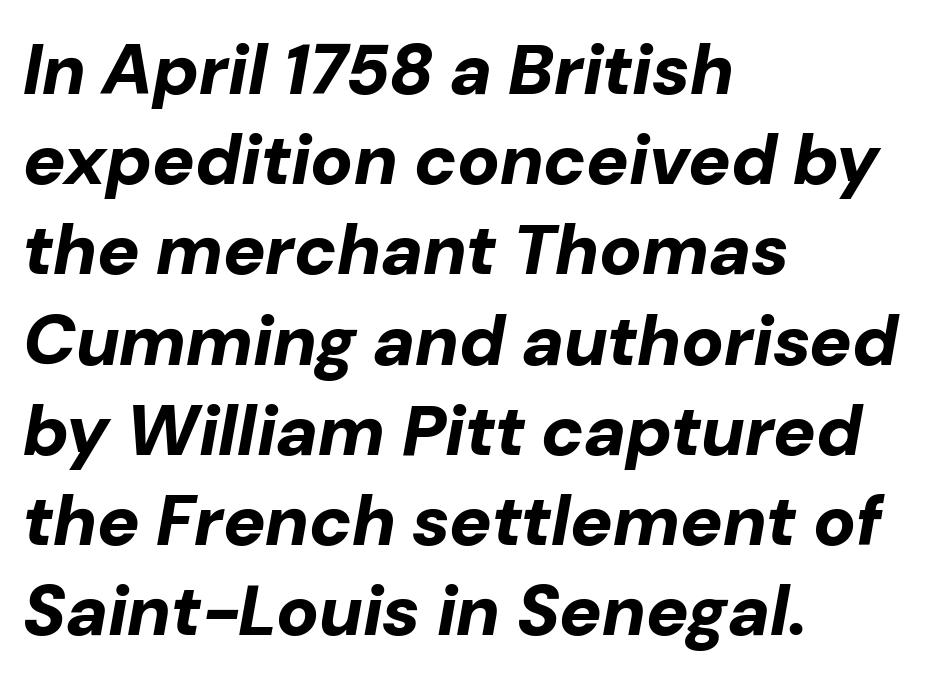
Typesetter's note: full bold, strokes at maximum text heaviness. Yep, that's italic — everything's leaning. Is there much room between lines? A standard amount, neither cramped nor airy. Short and long lines alike share a common starting point at left. Think of a printed novel: that variable character pitch is what you see here. The strip under each line holds only bare page.
